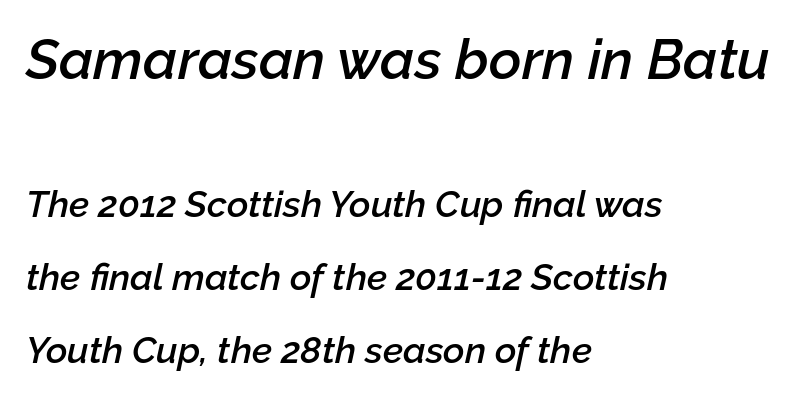
Q: Is the text bold? A: Semi-bold.
Q: Is the text italic (slanted)? A: Yes, it leans right by about 12 degrees.
Q: Is the text underlined? A: No.
Q: How is the paragraph aligned? A: Left-aligned.
Q: Is the spacing between letters normal or unusually wide? A: Normal.
Q: Is the spacing between lines tight, normal or loose? A: Loose.
Q: Which block of text is set in a larger size, the first (top) or the second (bottom)? A: The first (top) one.
Q: Width (condensed, normal, or wide)? A: Normal.
Q: Stroke contrast? A: Low.
Q: x-height? A: Medium.
Q: Monospaced? A: No.
